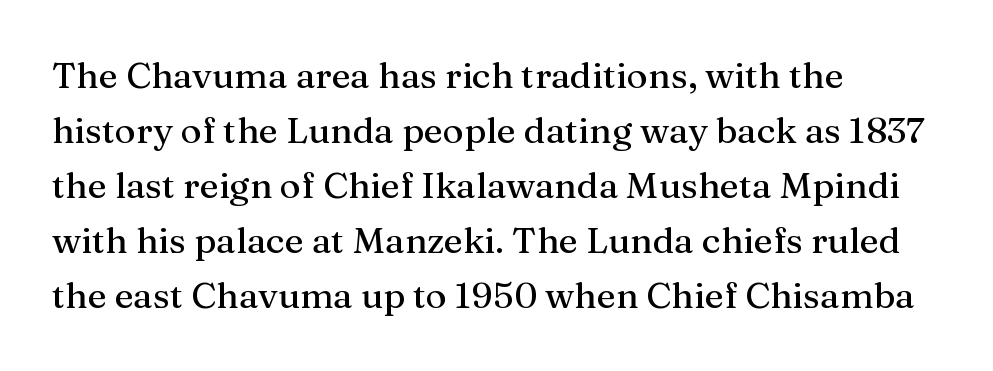
The image shows 36 px serif type, upright; set left-aligned, normal line spacing (1.53x), normal letter spacing, not underlined; medium stroke contrast and a medium x-height.
